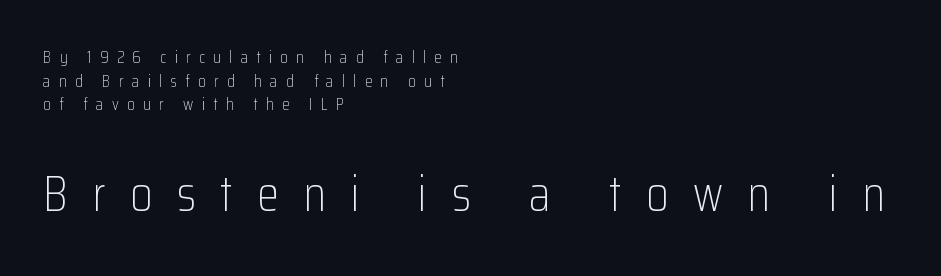
Q: Is the text bold? A: No.
Q: Is the text italic (slanted)? A: No, it is upright.
Q: Is the typeface a serif or a sans-serif typeface? A: Sans-serif.
Q: Is the text underlined? A: No.
Q: How is the paragraph aligned? A: Left-aligned.
Q: Is the spacing between letters normal or unusually wide? A: Unusually wide.
Q: Is the spacing between lines tight, normal or loose? A: Normal.
Q: Which block of text is set in a larger size, the first (top) or the second (bottom)? A: The second (bottom) one.
Q: Width (condensed, normal, or wide)? A: Condensed.
Q: Stroke contrast? A: Low.
Q: x-height? A: Medium.
Q: Monospaced? A: No.
